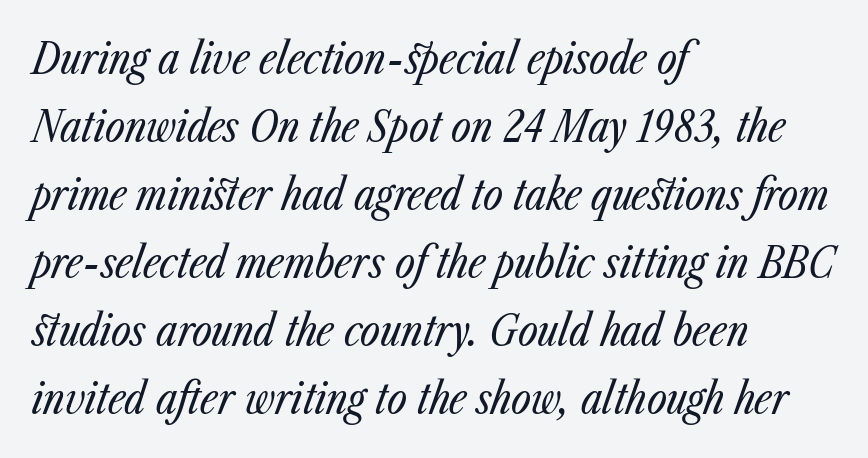
{"italic": "yes", "lean": "right", "slant_degrees": 23, "bold": "no", "weight": "regular", "width": "condensed", "stroke_contrast": "low", "x_height": "medium", "monospaced": "no", "underline": "no", "align": "left", "line_spacing": "normal", "line_spacing_ratio": 1.58, "letter_spacing": "normal", "letter_spacing_em": 0.0, "glyph_px": 43}
